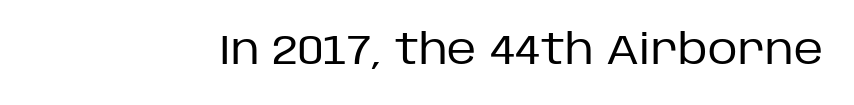
Weight: not bold — regular or lighter. Each letter keeps its own natural width here, so spacing adapts to shape. This rendering employs a face without finishing strokes, i.e., a sans-serif. Designer's note — italics off, roman on.
